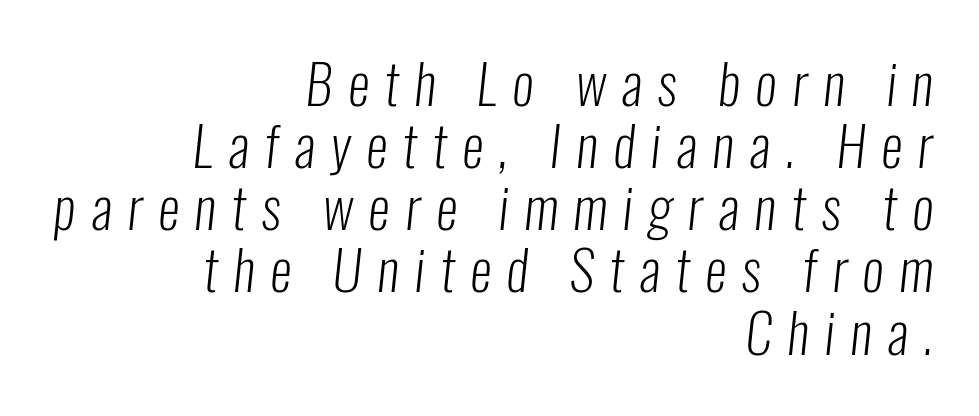
{"serif": "no", "bold": "no", "weight": "light", "width": "condensed", "stroke_contrast": "low", "x_height": "medium", "monospaced": "no", "underline": "no", "align": "right", "line_spacing": "tight", "line_spacing_ratio": 1.13, "letter_spacing": "wide", "letter_spacing_em": 0.28, "glyph_px": 55}
